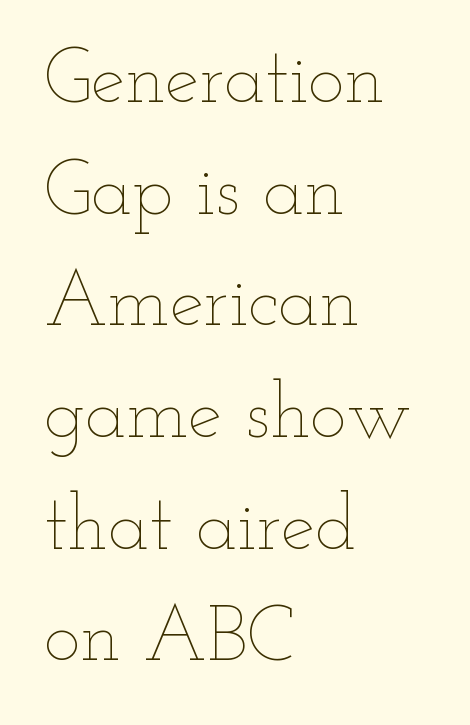
Q: Is the text bold? A: No.
Q: Is the text italic (slanted)? A: No, it is upright.
Q: Is the text underlined? A: No.
Q: How is the paragraph aligned? A: Left-aligned.
Q: Is the spacing between letters normal or unusually wide? A: Normal.
Q: Is the spacing between lines tight, normal or loose? A: Normal.
Q: Width (condensed, normal, or wide)? A: Wide.
Q: Stroke contrast? A: Low.
Q: x-height? A: Small.
Q: Monospaced? A: No.
